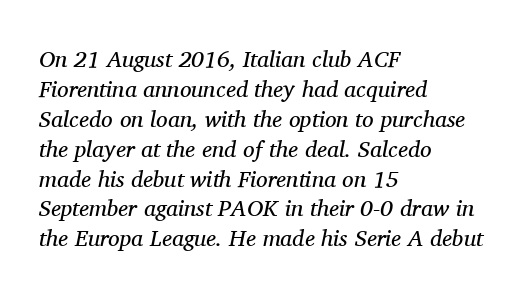
{"italic": "yes", "lean": "right", "slant_degrees": 11, "bold": "no", "underline": "no", "align": "left", "line_spacing": "normal", "line_spacing_ratio": 1.3, "letter_spacing": "normal", "letter_spacing_em": 0.0, "glyph_px": 23}
